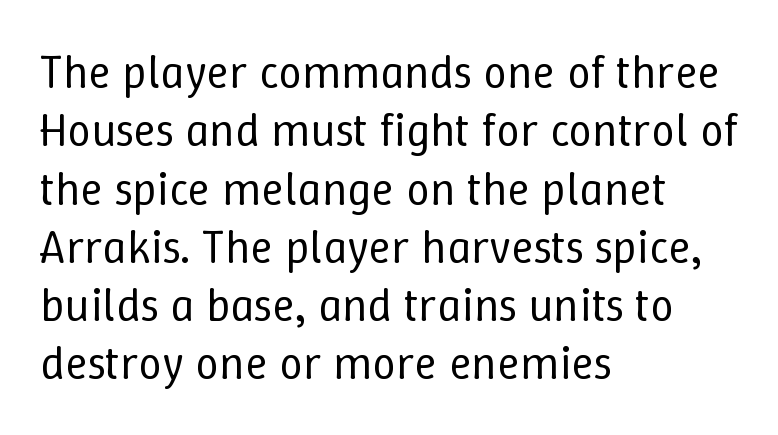
{"italic": "no", "bold": "no", "weight": "regular", "width": "normal", "stroke_contrast": "low", "x_height": "medium", "monospaced": "no", "underline": "no", "align": "left", "line_spacing_ratio": 1.24, "letter_spacing": "normal", "letter_spacing_em": 0.0, "glyph_px": 47}
